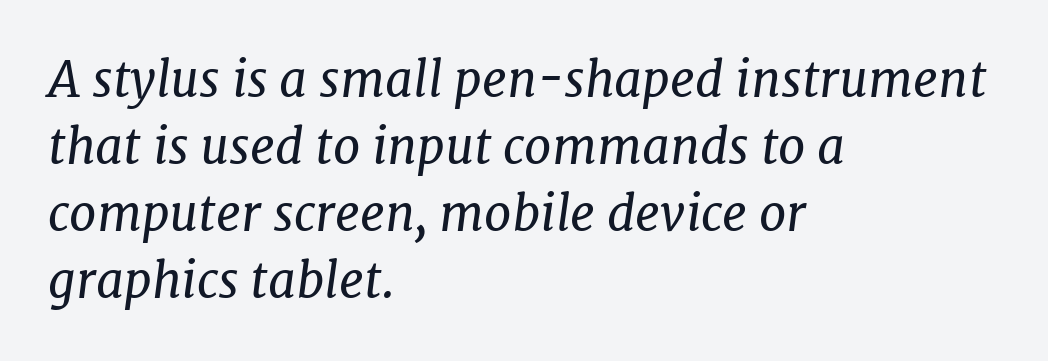
The image shows 49 px regular-weight serif type, italic (leaning right); set left-aligned, normal line spacing (1.37x), normal letter spacing, not underlined; low stroke contrast and a medium x-height.
